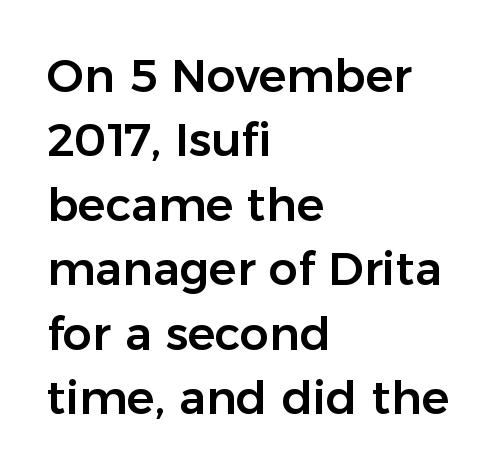
{"serif": "no", "italic": "no", "width": "normal", "stroke_contrast": "low", "x_height": "medium", "monospaced": "no", "underline": "no", "align": "left", "line_spacing": "normal", "line_spacing_ratio": 1.4, "letter_spacing": "normal", "letter_spacing_em": 0.0, "glyph_px": 46}
